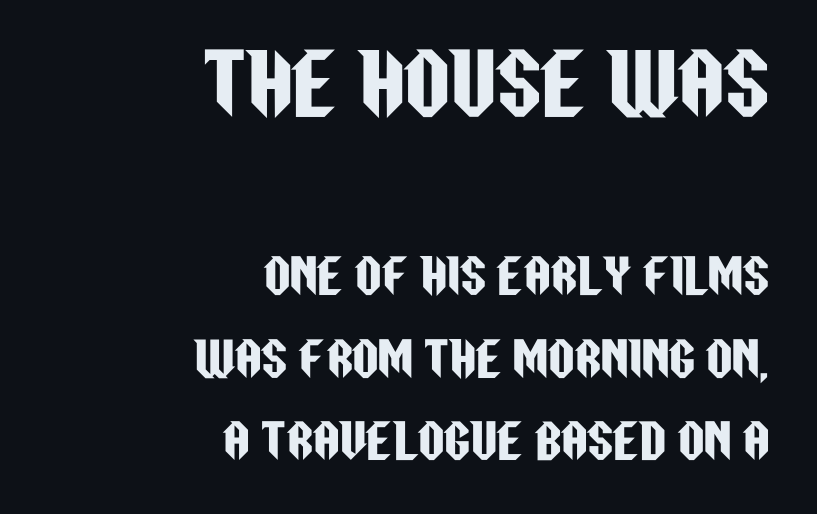
The image shows 80 px condensed sans-serif type, upright; set right-aligned, line spacing 1.79x, normal letter spacing, not underlined; the first (top) block is 1.74x larger; low stroke contrast and a large x-height.
